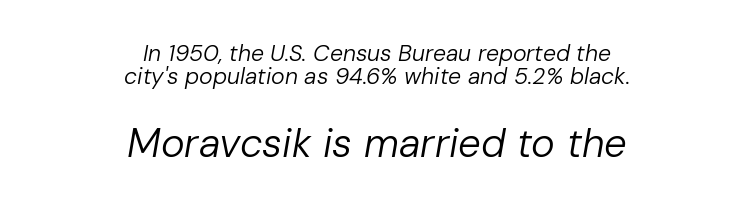
{"italic": "yes", "lean": "right", "slant_degrees": 10, "bold": "no", "weight": "regular", "width": "normal", "stroke_contrast": "low", "x_height": "medium", "monospaced": "no", "underline": "no", "align": "center", "line_spacing": "tight", "line_spacing_ratio": 1.02, "letter_spacing": "normal", "letter_spacing_em": 0.0, "larger_block": "second", "size_ratio": 1.74, "glyph_px": 40}
